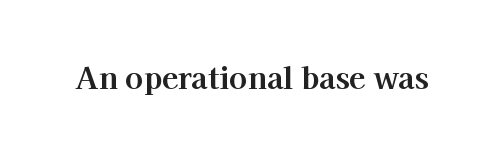
Q: Is the text bold? A: Yes.
Q: Is the text italic (slanted)? A: No, it is upright.
Q: Is the typeface a serif or a sans-serif typeface? A: Serif.
Q: Is the text underlined? A: No.
Q: Is the spacing between letters normal or unusually wide? A: Normal.
Q: Width (condensed, normal, or wide)? A: Normal.
Q: Stroke contrast? A: High.
Q: x-height? A: Medium.
Q: Monospaced? A: No.
